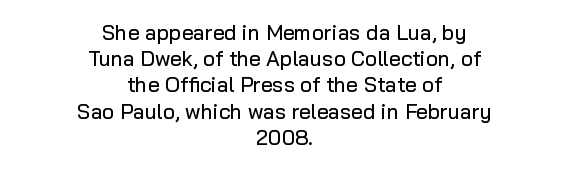
{"italic": "no", "underline": "no", "align": "center", "line_spacing": "normal", "line_spacing_ratio": 1.25, "letter_spacing": "normal", "letter_spacing_em": 0.0, "glyph_px": 21}
